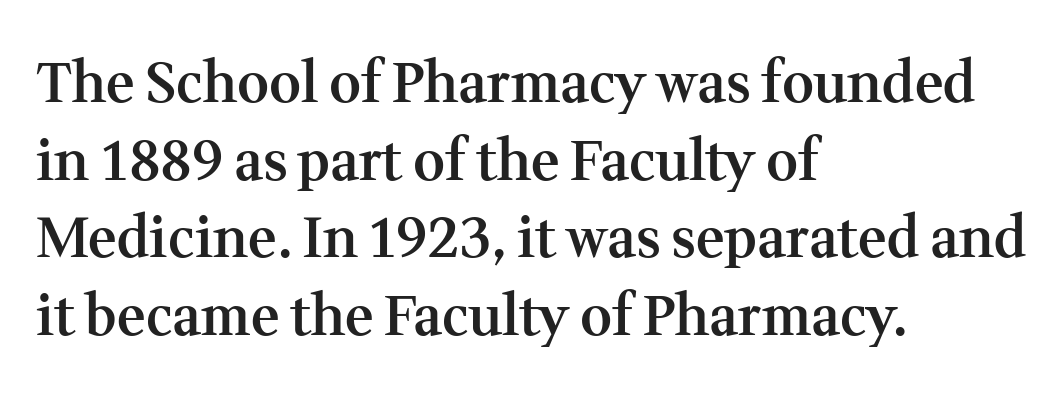
{"serif": "yes", "italic": "no", "bold": "semi", "weight": "semibold", "width": "normal", "stroke_contrast": "medium", "x_height": "medium", "monospaced": "no", "underline": "no", "align": "left", "line_spacing": "normal", "line_spacing_ratio": 1.41, "letter_spacing": "normal", "letter_spacing_em": 0.0, "glyph_px": 55}
